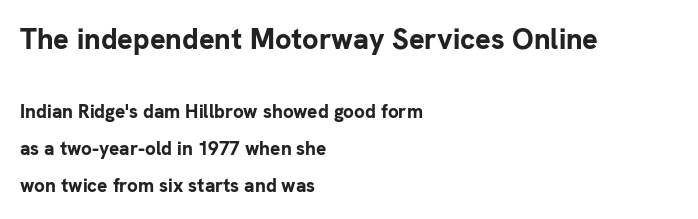
{"serif": "no", "italic": "no", "bold": "yes", "weight": "bold", "width": "normal", "stroke_contrast": "low", "x_height": "medium", "monospaced": "no", "underline": "no", "align": "left", "line_spacing": "loose", "line_spacing_ratio": 1.94, "letter_spacing": "normal", "letter_spacing_em": 0.0, "larger_block": "first", "size_ratio": 1.53, "glyph_px": 29}
